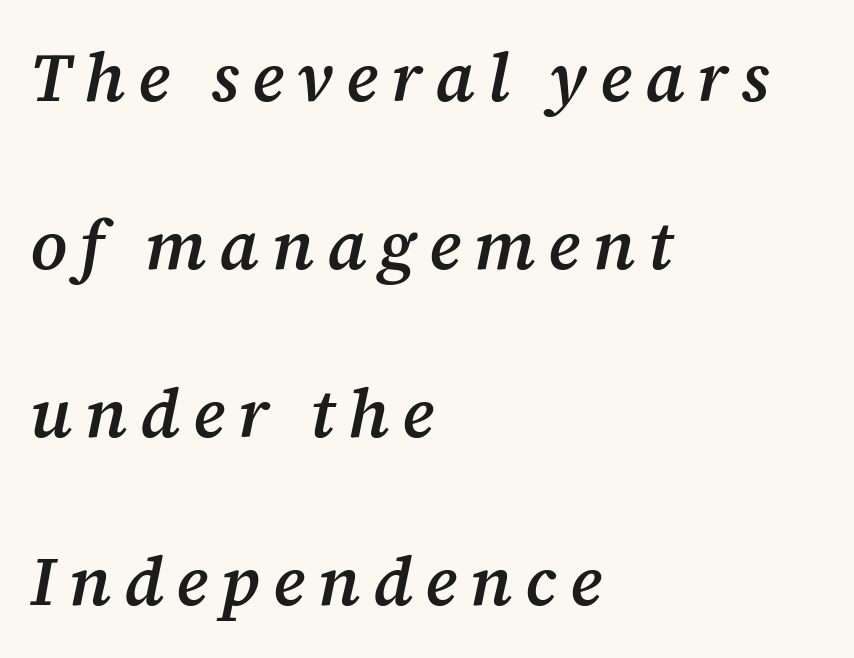
The image shows 68 px semibold serif type, italic (leaning right); set left-aligned, loose line spacing (2.47x), not underlined; medium stroke contrast and a medium x-height.
